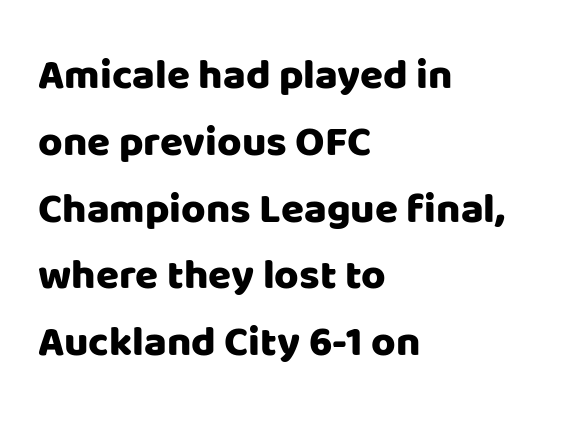
Nope, no serifs anywhere on these letters. Type without underlining. This sample has the flowing, uneven cadence of proportional lettering. Tall strokes in this sample are plumb rather than angled.
